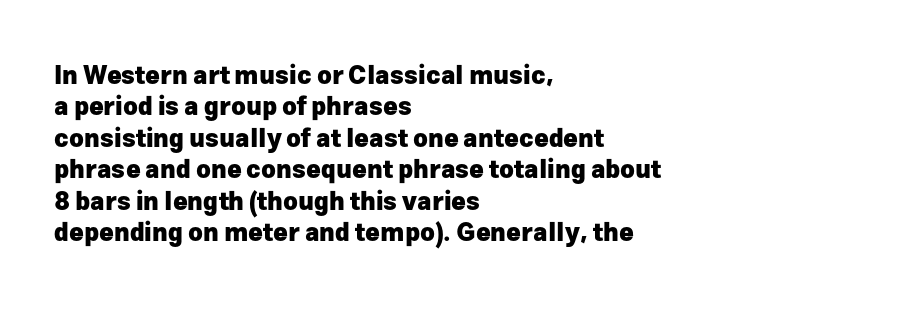
Horizontal alignment here is leftward, the default for most running prose. These lines were composed using upright roman letters. Quick note: underline off. Words appear dense and cohesive because spacing is normal. Honestly, the row spacing looks completely unremarkable. Heft: maximum for text — a bold.
